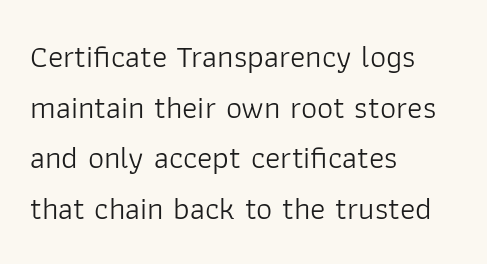
The image shows 32 px light sans-serif type, upright; set left-aligned, normal line spacing (1.58x), normal letter spacing, not underlined; low stroke contrast and a medium x-height.
